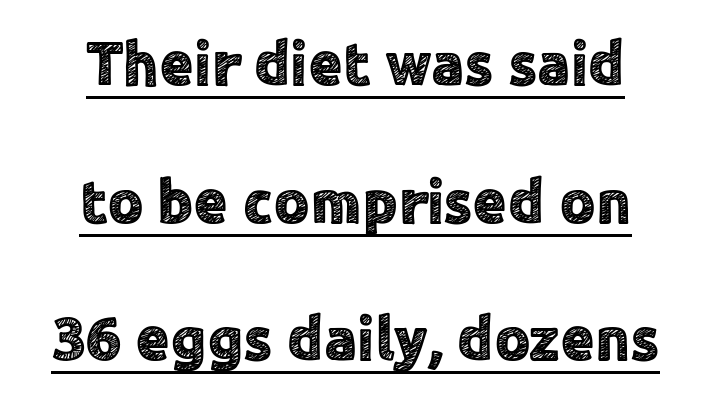
The image shows 62 px sans-serif type, upright; set loose line spacing (2.22x), normal letter spacing, underlined; a medium x-height.
